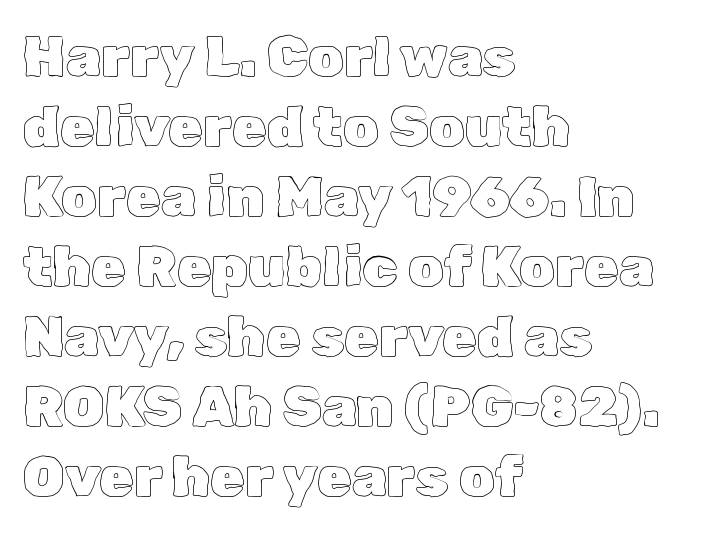
The image shows 56 px text type, upright; set left-aligned, normal line spacing (1.25x), normal letter spacing, not underlined; a medium x-height.
